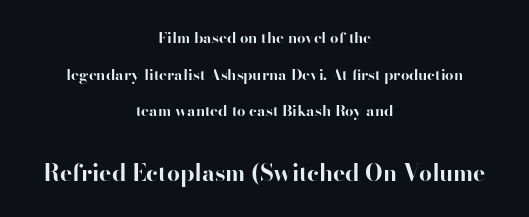
{"italic": "no", "bold": "yes", "underline": "no", "align": "center", "line_spacing": "loose", "line_spacing_ratio": 2.45, "letter_spacing": "normal", "letter_spacing_em": 0.0, "larger_block": "second", "size_ratio": 1.53, "glyph_px": 23}
